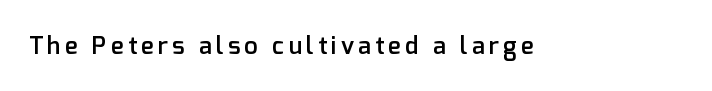
The image shows 24 px text type, upright; set not underlined.
